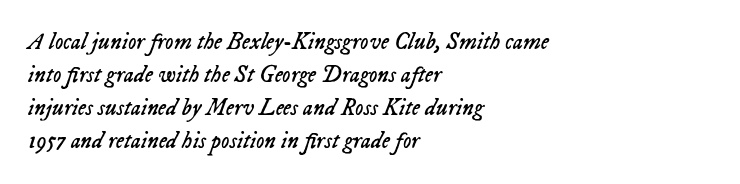
There is no visible air inserted between adjacent glyphs. Characters are canted at an angle relative to the baseline's perpendicular. Nobody drew a line under any word here. The rendering uses a moderate line-height, typical for paragraphs. Weight: regular or lighter.
